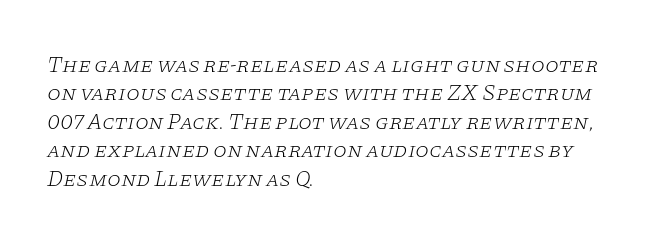
The image shows 22 px text type, italic (leaning right); set left-aligned, normal line spacing (1.29x), normal letter spacing, not underlined.
